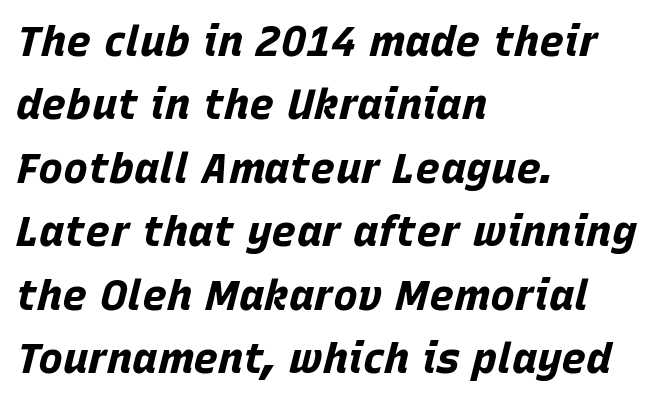
The typography opts for an oblique posture over an upright one. Is this a fixed-width face? No — the glyphs have proportional, varying widths. The lines sit at an ordinary, default distance from one another. The characters look thick and weighty, a clear bold. The area under the type is left untouched. There is no visible air inserted between adjacent glyphs.
